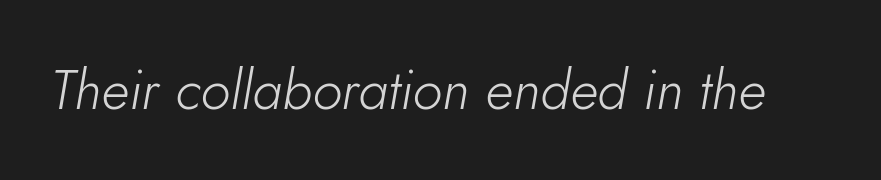
The image shows 55 px light type, italic (leaning right); set normal letter spacing, not underlined; low stroke contrast and a small x-height.
